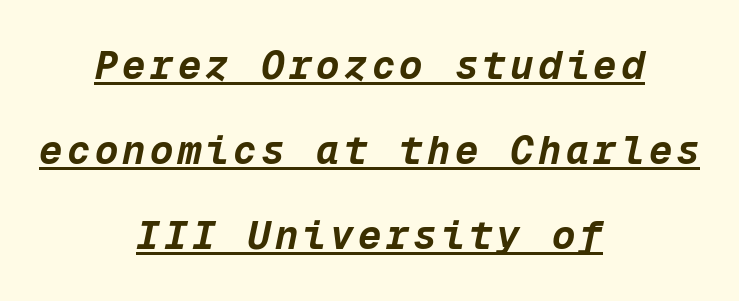
The image shows 39 px bold type, italic (leaning right), monospaced; set centered, loose line spacing (2.18x), underlined; low stroke contrast and a medium x-height.
